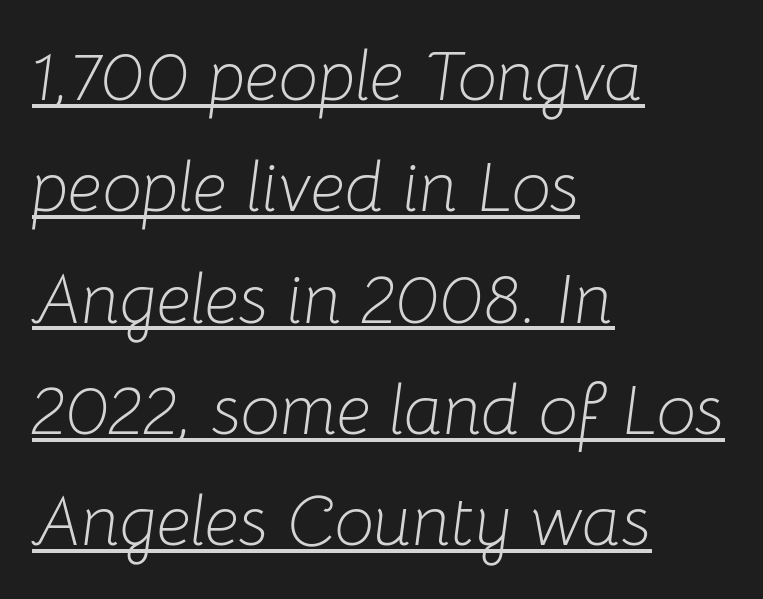
The image shows 70 px light type, italic (leaning right); set left-aligned, normal line spacing (1.59x), normal letter spacing, underlined; low stroke contrast and a medium x-height.
